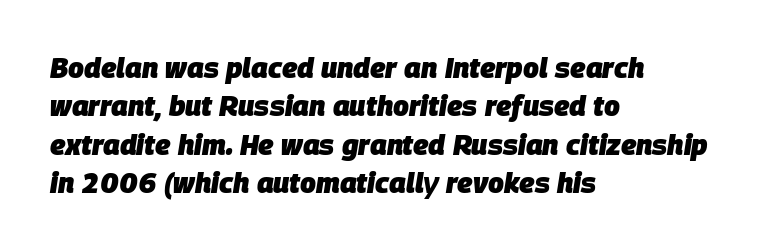
The image shows 28 px heavy type, italic (leaning right); set left-aligned, normal line spacing (1.37x), normal letter spacing, not underlined; low stroke contrast and a large x-height.
